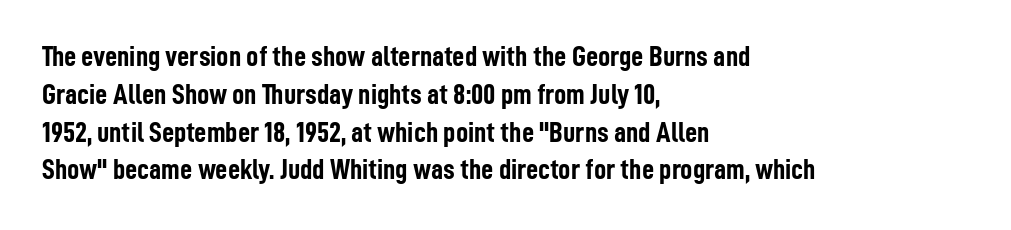
Bold? Absolutely — the strokes are thick and heavy. You could not count columns in this text — the font is proportionally spaced. A normal amount of white space separates one row of letters from the next. In terms of letterform style, serifs are entirely absent. Between one letter and the next there's only the usual sliver of space. The typesetter chose a ragged-right arrangement here.
